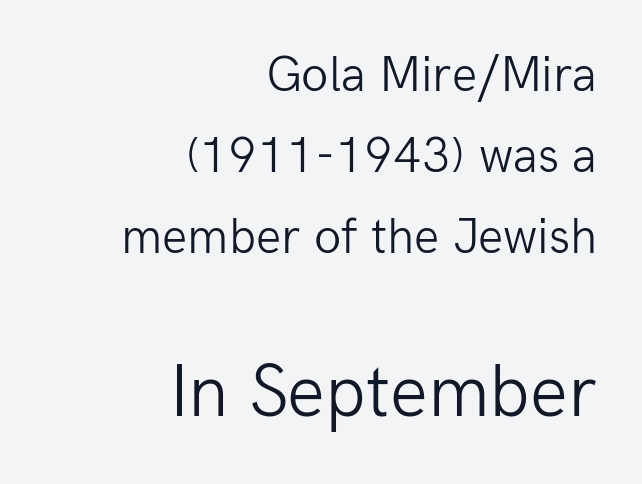
Q: Is the text bold? A: No.
Q: Is the text italic (slanted)? A: No, it is upright.
Q: Is the typeface a serif or a sans-serif typeface? A: Sans-serif.
Q: Is the text underlined? A: No.
Q: How is the paragraph aligned? A: Right-aligned.
Q: Is the spacing between letters normal or unusually wide? A: Normal.
Q: Is the spacing between lines tight, normal or loose? A: Normal.
Q: Which block of text is set in a larger size, the first (top) or the second (bottom)? A: The second (bottom) one.
Q: Width (condensed, normal, or wide)? A: Normal.
Q: Stroke contrast? A: Low.
Q: x-height? A: Medium.
Q: Monospaced? A: No.
